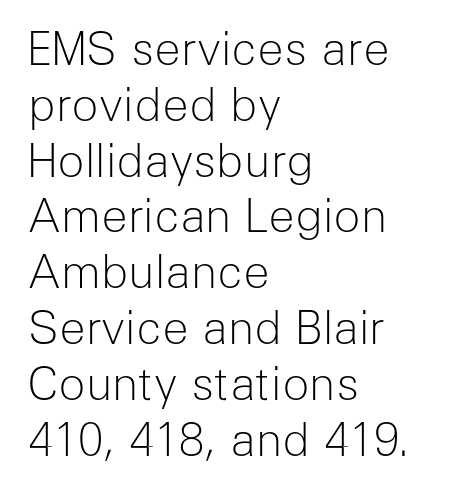
Each letter keeps its own natural width here, so spacing adapts to shape. It's the straight-up-and-down kind of type. The horizontal fit of the characters is conventional and even. One-word summary of the alignment: left. Stems and bowls with no extra thickness — not bold. The baseline area is clear.
